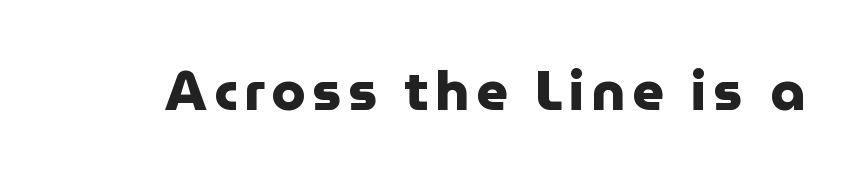
Q: Is the text bold? A: Yes.
Q: Is the text italic (slanted)? A: No, it is upright.
Q: Is the typeface a serif or a sans-serif typeface? A: Sans-serif.
Q: Is the text underlined? A: No.
Q: Width (condensed, normal, or wide)? A: Normal.
Q: Stroke contrast? A: Low.
Q: x-height? A: Medium.
Q: Monospaced? A: No.
